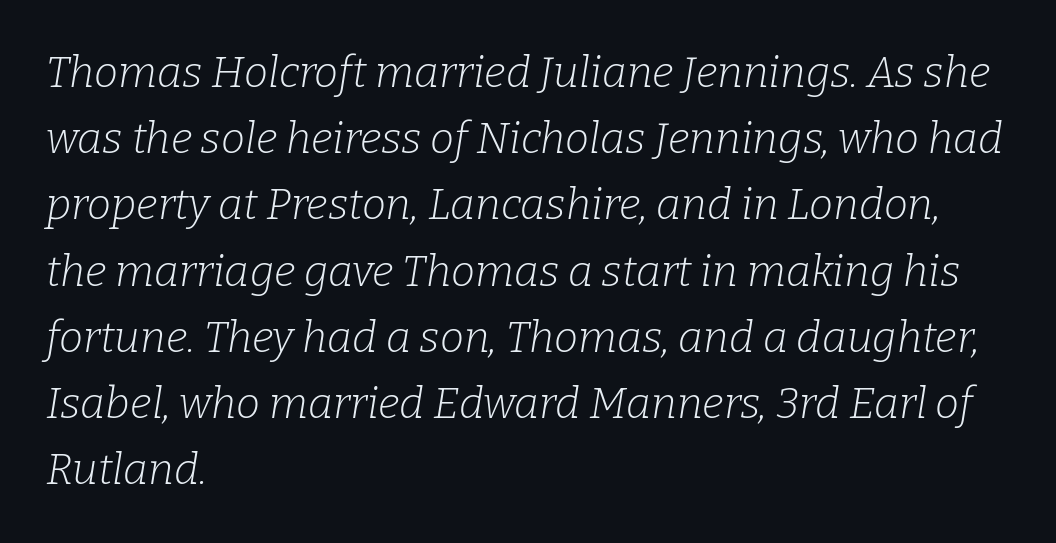
The image shows 43 px light serif type, italic (leaning right); set left-aligned, normal line spacing (1.54x), normal letter spacing, not underlined; low stroke contrast and a medium x-height.
